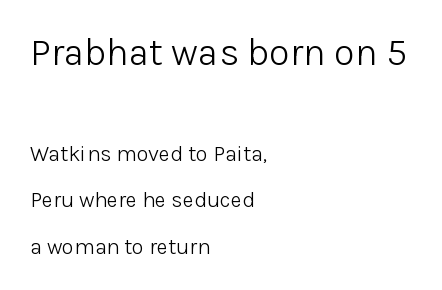
The image shows 38 px light sans-serif type, upright; set left-aligned, loose line spacing (2.1x), normal letter spacing, not underlined; the first (top) block is 1.73x larger; low stroke contrast and a medium x-height.
